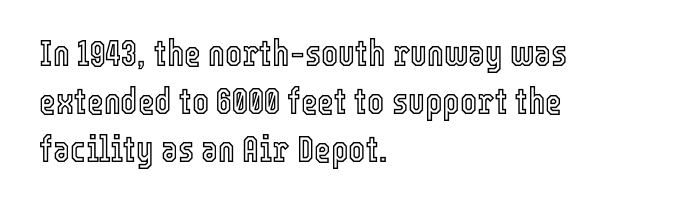
Q: Is the text italic (slanted)? A: No, it is upright.
Q: Is the text underlined? A: No.
Q: How is the paragraph aligned? A: Left-aligned.
Q: Is the spacing between letters normal or unusually wide? A: Normal.
Q: Is the spacing between lines tight, normal or loose? A: Normal.
Q: Width (condensed, normal, or wide)? A: Condensed.
Q: x-height? A: Medium.
Q: Monospaced? A: No.
